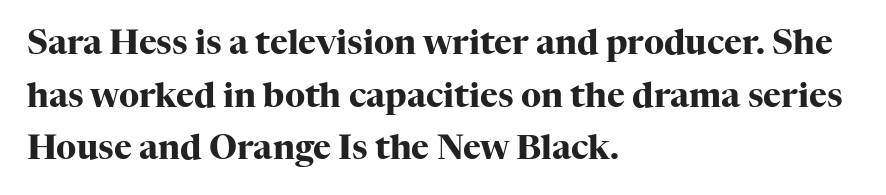
The image shows 34 px heavy serif type, upright; set left-aligned, normal line spacing (1.55x), normal letter spacing, not underlined; high stroke contrast and a medium x-height.
